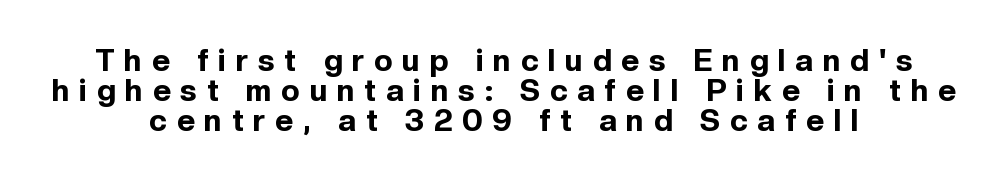
Q: Is the text bold? A: Yes.
Q: Is the text italic (slanted)? A: No, it is upright.
Q: Is the typeface a serif or a sans-serif typeface? A: Sans-serif.
Q: Is the text underlined? A: No.
Q: How is the paragraph aligned? A: Centered.
Q: Is the spacing between letters normal or unusually wide? A: Unusually wide.
Q: Is the spacing between lines tight, normal or loose? A: Tight.
Q: Width (condensed, normal, or wide)? A: Normal.
Q: x-height? A: Medium.
Q: Monospaced? A: No.
